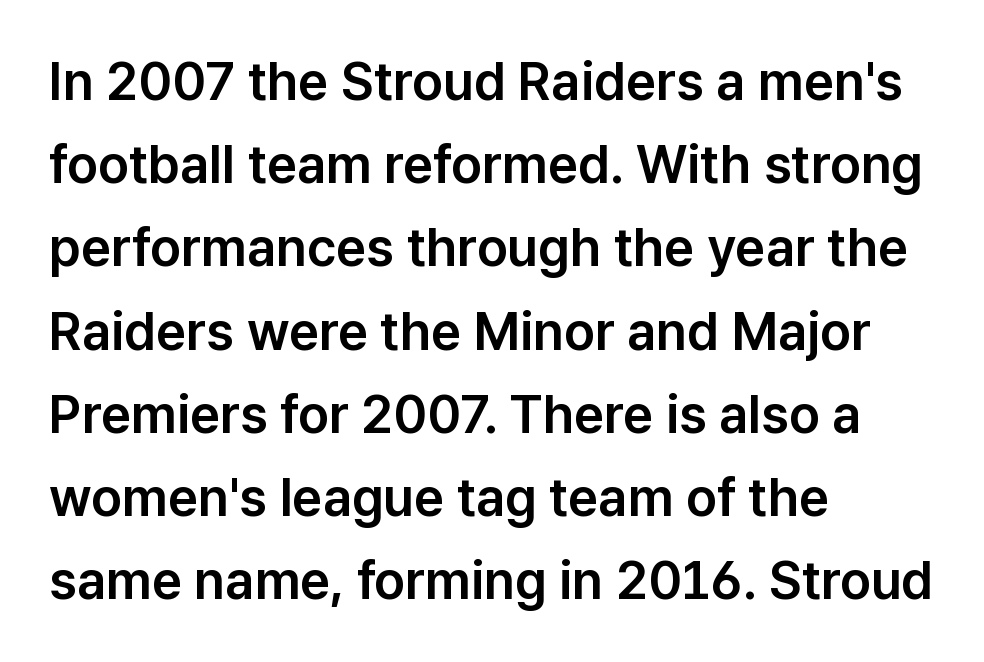
{"serif": "no", "italic": "no", "width": "normal", "stroke_contrast": "low", "x_height": "medium", "monospaced": "no", "underline": "no", "align": "left", "line_spacing": "normal", "line_spacing_ratio": 1.57, "letter_spacing": "normal", "letter_spacing_em": 0.0, "glyph_px": 53}
